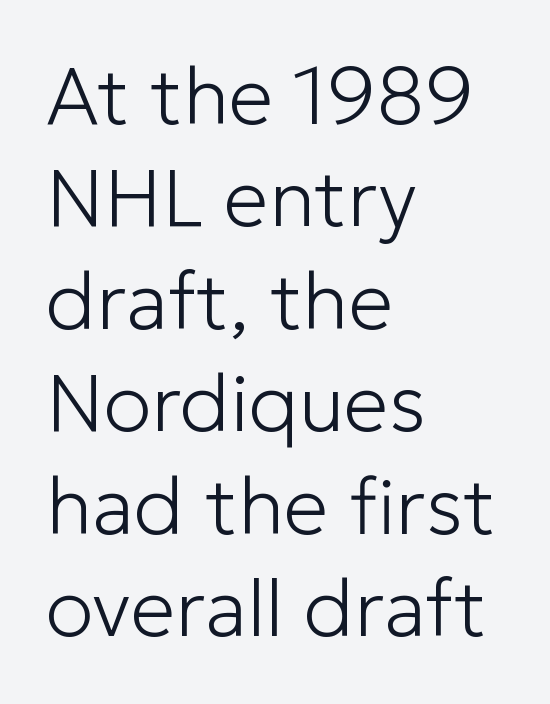
The image shows 80 px light sans-serif type, upright; set left-aligned, normal line spacing (1.28x), normal letter spacing, not underlined; low stroke contrast and a medium x-height.
